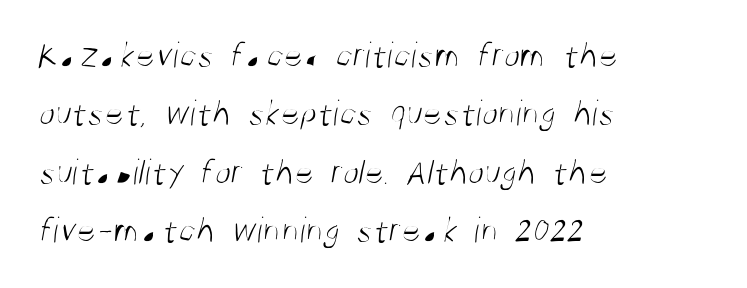
The image shows 37 px light, condensed sans-serif type; set left-aligned, normal line spacing (1.58x), normal letter spacing, not underlined; medium stroke contrast and a large x-height.
